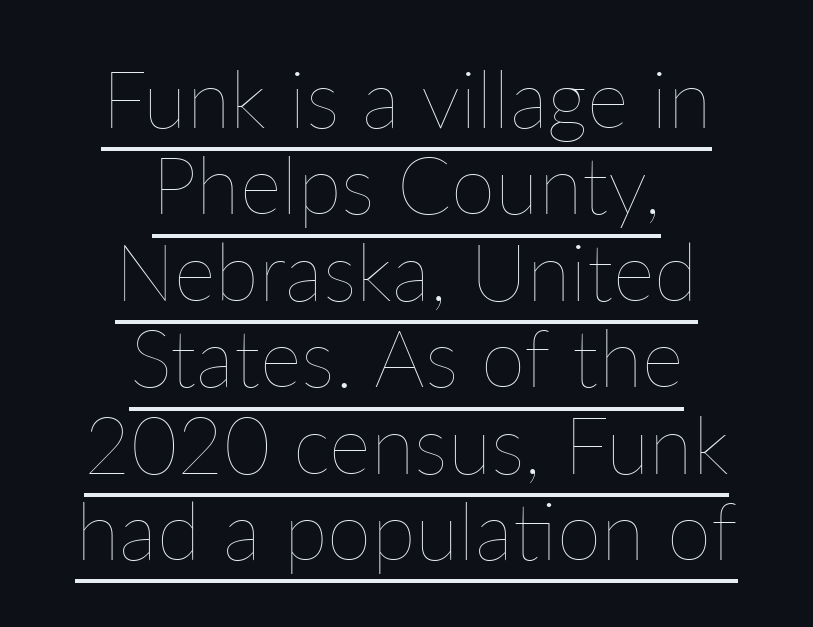
{"italic": "no", "bold": "no", "weight": "thin", "width": "normal", "stroke_contrast": "low", "x_height": "medium", "monospaced": "no", "underline": "yes", "align": "center", "line_spacing": "tight", "line_spacing_ratio": 1.08, "letter_spacing": "normal", "letter_spacing_em": 0.0, "glyph_px": 80}
